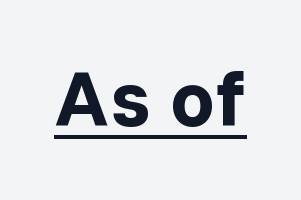
The passage shown is underscored from start to finish. Spacing verdict: proportional, widths tailored to each character. Designer's note — italics off, roman on. The horizontal fit of the characters is conventional and even. You'd pick this weight for a headline — it's a proper bold.
